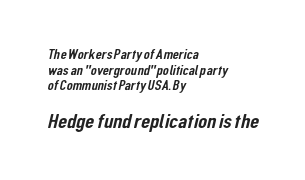
{"underline": "no", "align": "left", "line_spacing": "tight", "line_spacing_ratio": 1.12, "letter_spacing": "normal", "letter_spacing_em": 0.0, "larger_block": "second", "size_ratio": 1.5, "glyph_px": 21}
